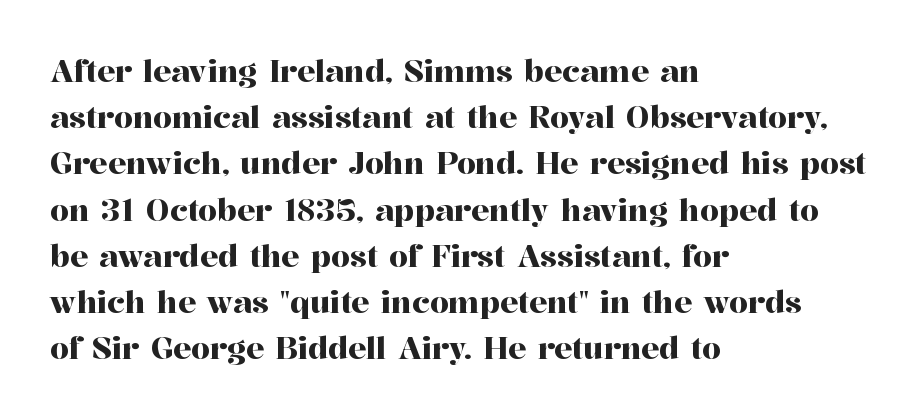
Q: Is the text italic (slanted)? A: No, it is upright.
Q: Is the typeface a serif or a sans-serif typeface? A: Serif.
Q: Is the text underlined? A: No.
Q: How is the paragraph aligned? A: Left-aligned.
Q: Is the spacing between letters normal or unusually wide? A: Normal.
Q: Is the spacing between lines tight, normal or loose? A: Normal.
Q: Width (condensed, normal, or wide)? A: Normal.
Q: Stroke contrast? A: High.
Q: x-height? A: Medium.
Q: Monospaced? A: No.
